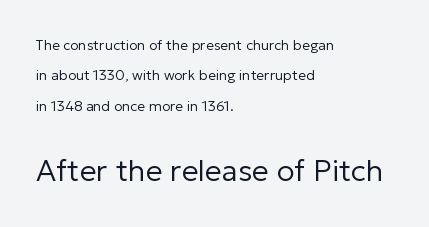
Proportional: the letters do not fall into vertical columns. Leading is clearly above the norm, producing a sparse column. The lines in this sample share a left origin and differ only in where they stop. Nobody touched the tracking dial on this one. Posture: straight, roman, zero tilt. These glyphs show unthickened strokes, regular width or finer.
